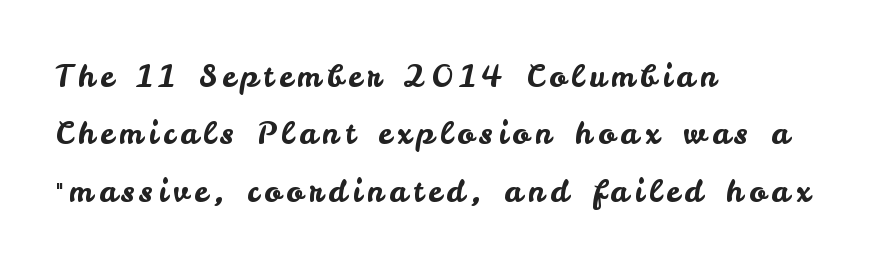
The space beneath each line is pristine and unruled. Spacing verdict: proportional, widths tailored to each character. The typesetter chose a ragged-right arrangement here. Nothing sits at the stroke ends, so this counts as sans-serif.
